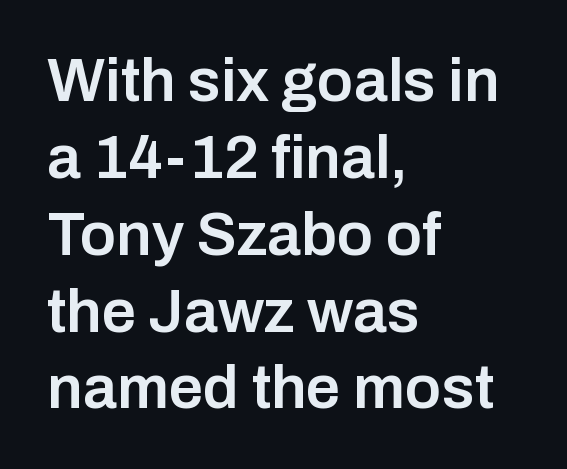
Q: Is the text bold? A: Semi-bold.
Q: Is the text italic (slanted)? A: No, it is upright.
Q: Is the typeface a serif or a sans-serif typeface? A: Sans-serif.
Q: Is the text underlined? A: No.
Q: How is the paragraph aligned? A: Left-aligned.
Q: Is the spacing between letters normal or unusually wide? A: Normal.
Q: Is the spacing between lines tight, normal or loose? A: Normal.
Q: Width (condensed, normal, or wide)? A: Normal.
Q: Stroke contrast? A: Low.
Q: x-height? A: Medium.
Q: Monospaced? A: No.
